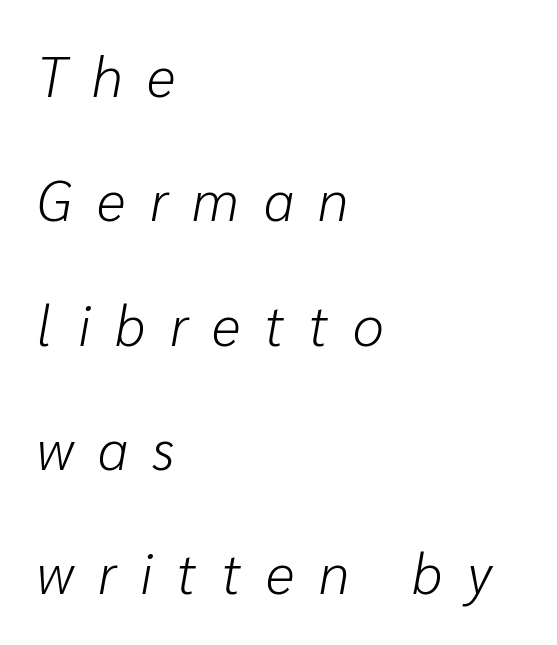
Stems and bowls with no extra thickness — not bold. A typesetter would call this proportional, since set widths differ per character. Unmarked baselines from the first word to the last. Yep, that's italic — everything's leaning. Airy leading. Is the letter spacing exaggerated? Yes — the characters are pushed far apart.
